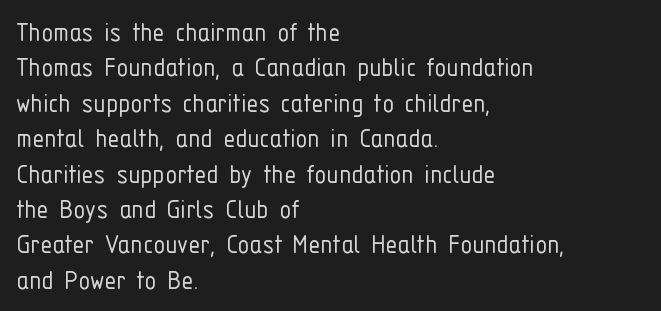
Q: Is the text bold? A: No.
Q: Is the text italic (slanted)? A: No, it is upright.
Q: Is the typeface a serif or a sans-serif typeface? A: Sans-serif.
Q: Is the text underlined? A: No.
Q: How is the paragraph aligned? A: Left-aligned.
Q: Is the spacing between letters normal or unusually wide? A: Normal.
Q: Width (condensed, normal, or wide)? A: Condensed.
Q: Stroke contrast? A: Low.
Q: x-height? A: Medium.
Q: Monospaced? A: No.
